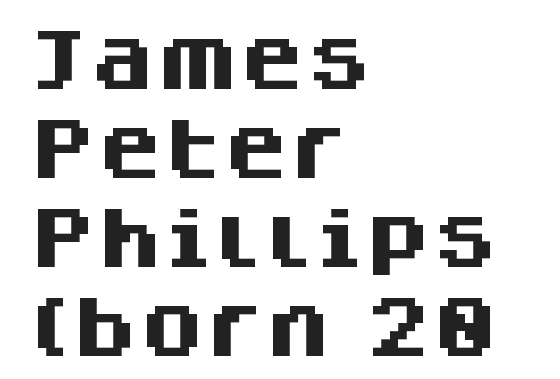
The image shows 67 px heavy sans-serif type, upright; set left-aligned, normal line spacing (1.33x), normal letter spacing, not underlined; medium stroke contrast and a large x-height.
